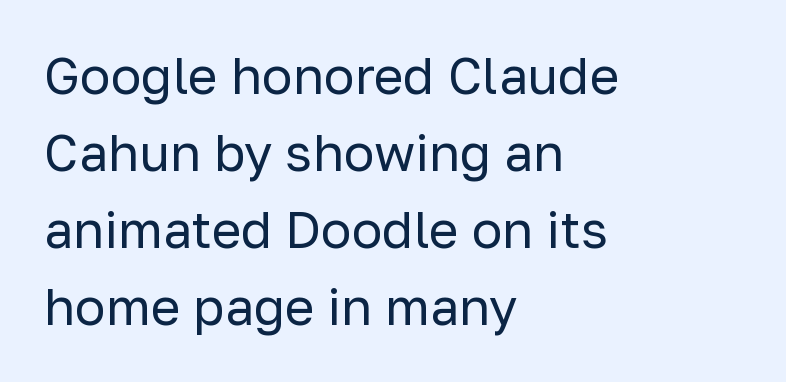
Nothing unusual about the tracking: characters are spaced as the font intends. Ordinary non-slanted type is in use. Interline gaps are of average width in this sample. Left-aligned paragraph, ragged on the right.
